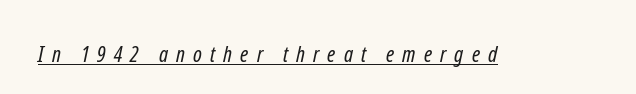
Inter-character spacing is expanded well beyond the font's built-in metrics. Underline: present. Heft: none added — not bold.
